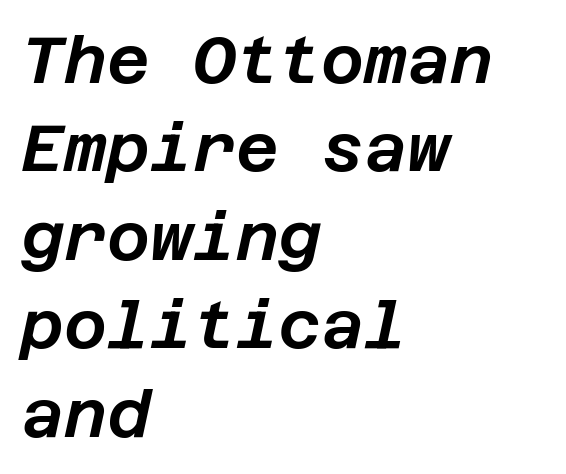
The image shows 66 px text type, italic (leaning right); set left-aligned, normal line spacing (1.34x), normal letter spacing, not underlined; low stroke contrast and a large x-height.
